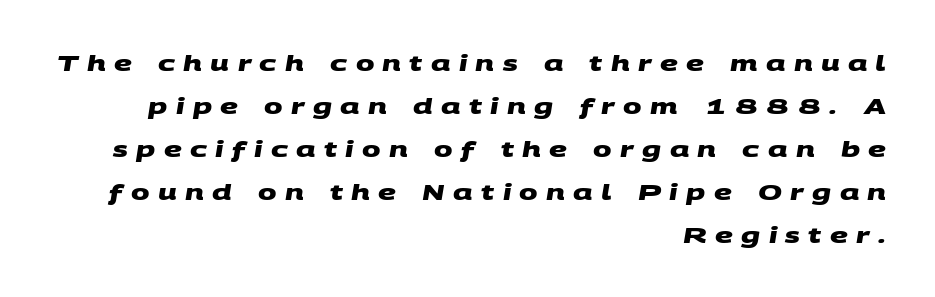
There is plenty of visible air inserted between adjacent glyphs. Notice the wide empty band between every row — that's loose leading. Typeset ragged left — the right edge is the straight one. Bare-footed words on every line. The face used here has the dense, thick strokes of a bold.
